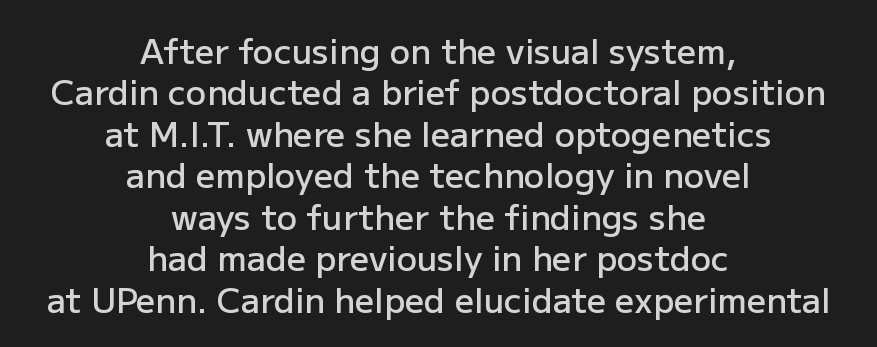
Quick note: underline off. Serifs: no, the terminals of the letterforms are clean. How heavy is the stroke? Medium-heavy — a semibold, shy of bold. The letters advance in unequal steps, a hallmark of proportional type. Where is the straight margin? There isn't one; the lines are centered.
